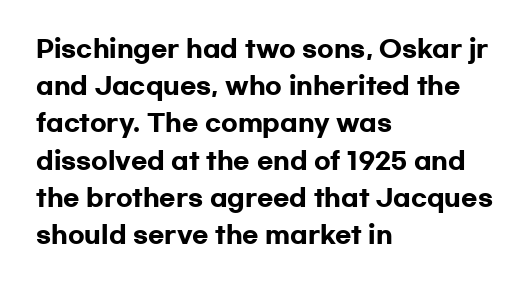
{"italic": "no", "bold": "yes", "underline": "no", "align": "left", "line_spacing": "normal", "line_spacing_ratio": 1.55, "letter_spacing": "normal", "letter_spacing_em": 0.0, "glyph_px": 24}
